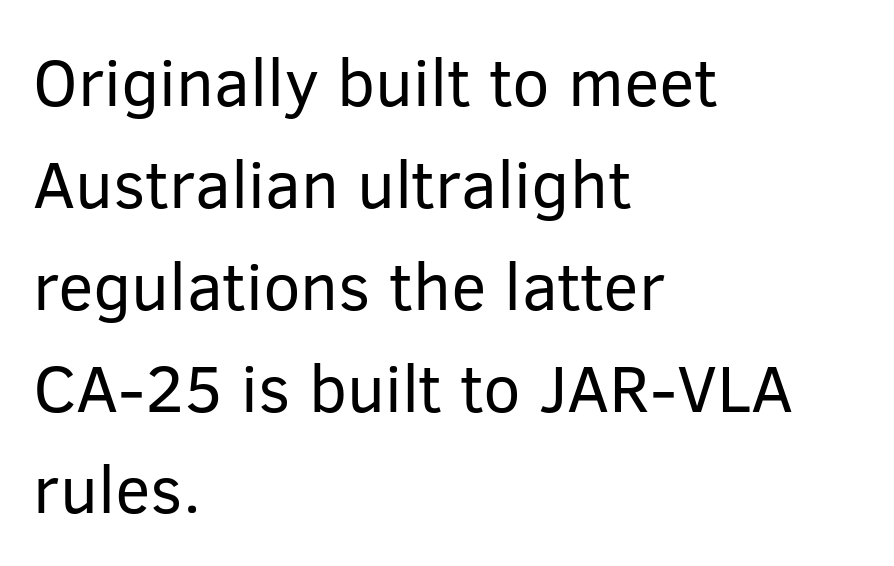
The image shows 67 px regular-weight sans-serif type, upright; set left-aligned, normal line spacing (1.52x), normal letter spacing, not underlined; low stroke contrast and a medium x-height.
